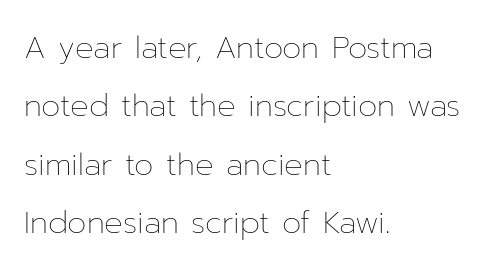
Check the space under the baseline: it is left empty. Note the varied advance widths — an 'i' is clearly narrower than an 'm'. Italic: no, the glyphs are upright roman. Stroke mass is kept to a normal reading level or below. You could call the tracking neutral — neither tight nor loose.
